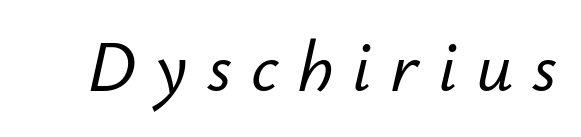
{"italic": "yes", "lean": "right", "slant_degrees": 12, "width": "normal", "stroke_contrast": "low", "x_height": "small", "monospaced": "no", "underline": "no", "letter_spacing": "wide", "letter_spacing_em": 0.26, "glyph_px": 73}
